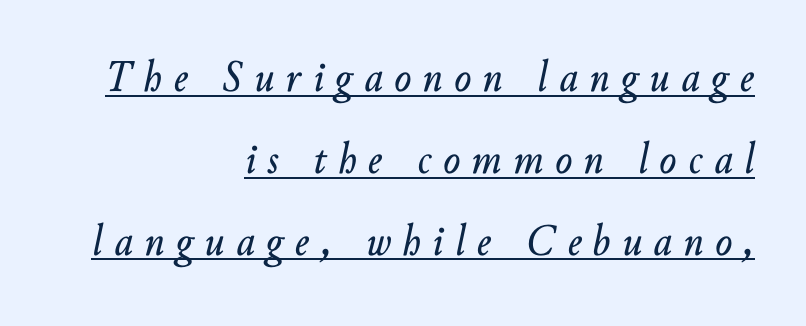
{"italic": "yes", "lean": "right", "slant_degrees": 10, "width": "normal", "stroke_contrast": "low", "x_height": "small", "monospaced": "no", "underline": "yes", "align": "right", "line_spacing_ratio": 1.82, "letter_spacing": "wide", "letter_spacing_em": 0.26, "glyph_px": 45}
